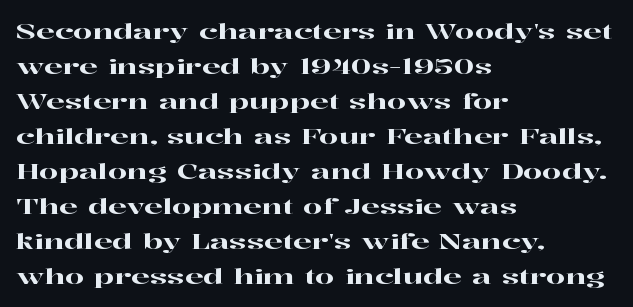
The vertical gap from one line to the next is medium. In terms of posture, this sample is upright. The ragged edge is on the right, which tells us the setting is flush left. Look at the tracking — it's just the regular setting, nothing added. Only glyphs here, with clear space below each row.
